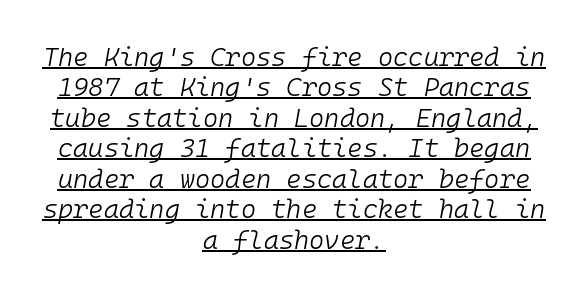
The image shows 26 px text type, italic (leaning right); set centered, line spacing 1.17x, normal letter spacing, underlined.
